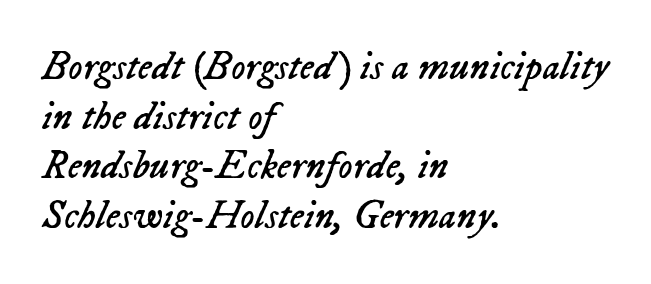
The letters advance in unequal steps, a hallmark of proportional type. Compared with a centered layout, this one pins lines to the left instead. Compared with a typical body face, this is equally light or lighter still. This rendering features lettering with no underline. What stands out about the letter spacing? Nothing — it is the standard amount.
